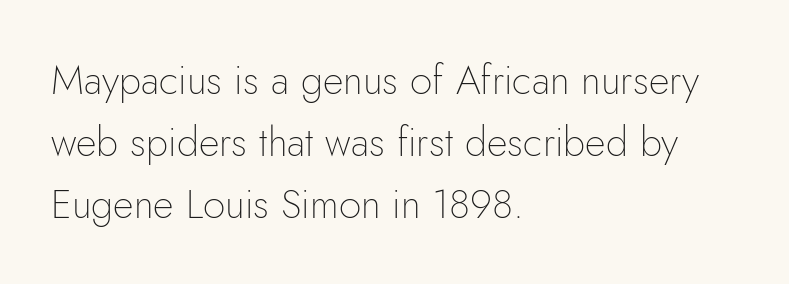
No extra tracking has been applied to these lines. The passage shown is typed in a proportional face where columns would drift. Underlining? Definitely not there. Nothing sits at the stroke ends, so this counts as sans-serif. What's the leading like? Ordinary, nothing unusual. Counters stay open thanks to moderate or lighter strokes.
